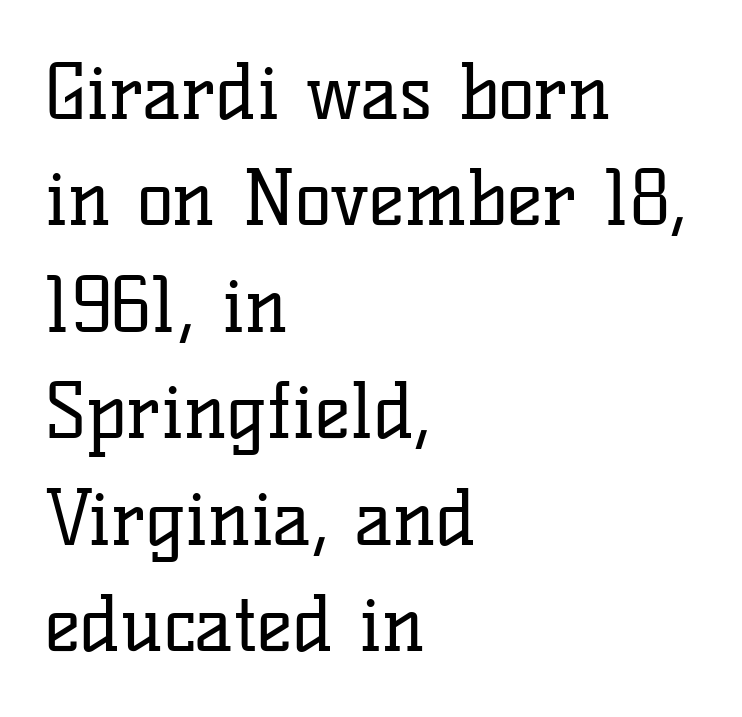
Descenders hang freely into open space. The face used here is proportionally spaced, like ordinary book or web type. Alignment: flush left. Is there much room between lines? A standard amount, neither cramped nor airy.
